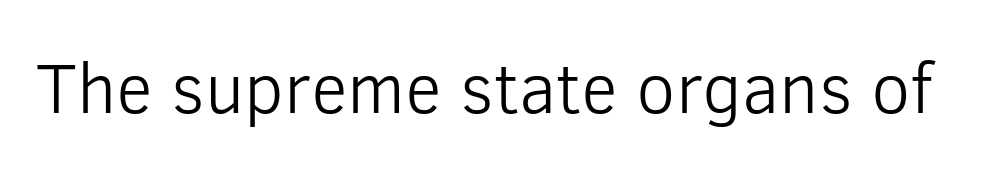
Q: Is the text bold? A: No.
Q: Is the text italic (slanted)? A: No, it is upright.
Q: Is the typeface a serif or a sans-serif typeface? A: Sans-serif.
Q: Is the text underlined? A: No.
Q: Is the spacing between letters normal or unusually wide? A: Normal.
Q: Width (condensed, normal, or wide)? A: Normal.
Q: Stroke contrast? A: Low.
Q: x-height? A: Medium.
Q: Monospaced? A: No.
